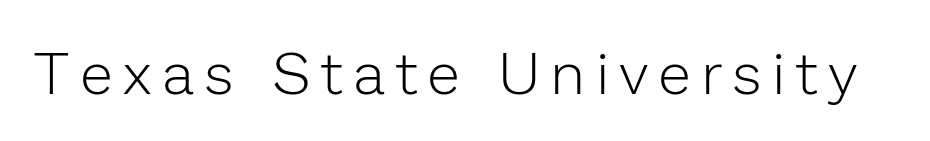
{"serif": "no", "italic": "no", "bold": "no", "weight": "light", "width": "normal", "stroke_contrast": "low", "x_height": "medium", "monospaced": "no", "underline": "no", "letter_spacing": "wide", "letter_spacing_em": 0.2, "glyph_px": 59}
